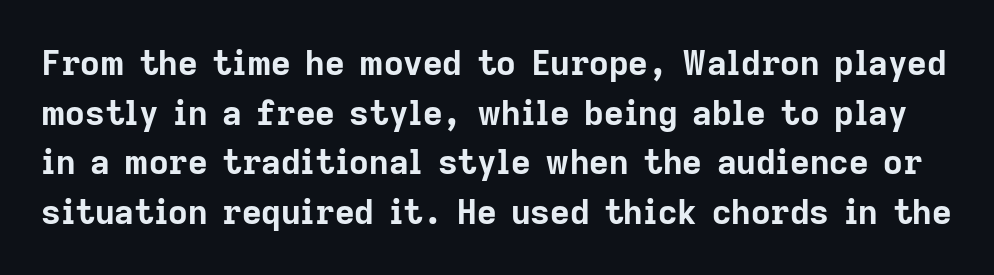
The image shows 34 px bold sans-serif type, upright; set normal line spacing (1.46x), normal letter spacing, not underlined; low stroke contrast and a medium x-height.
